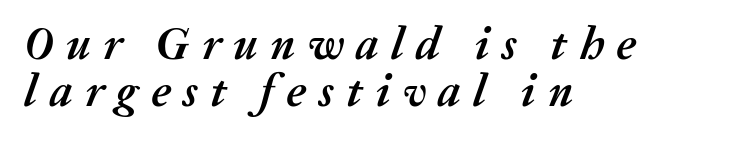
Caption: expanded tracking, letters set apart. One-word summary of the alignment: left. Stroke thickness is high; the sample reads as a true bold. Style check: oblique. Clear beneath every line of the passage.
